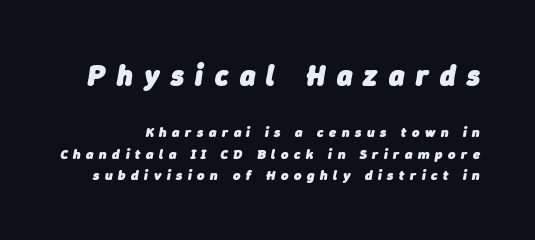
The image shows 29 px heavy type, italic (leaning right); set normal line spacing (1.52x), unusually wide letter spacing (+0.4 em), not underlined; the first (top) block is 2.07x larger; low stroke contrast and a medium x-height.
